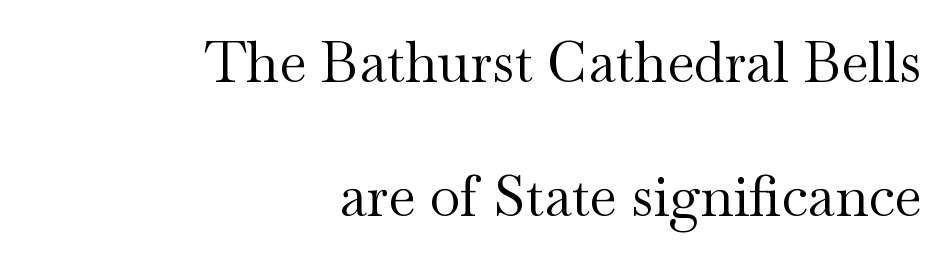
The image shows 56 px regular-weight, wide serif type, upright; set right-aligned, loose line spacing (2.39x), normal letter spacing, not underlined; medium stroke contrast and a small x-height.
